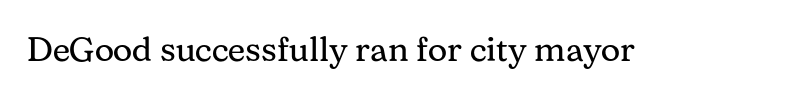
Think of a printed novel: that variable character pitch is what you see here. Classification — serif. Italic: no, the glyphs are upright roman. The weight tops out at a normal text grade. The strip under each line holds only bare page.
